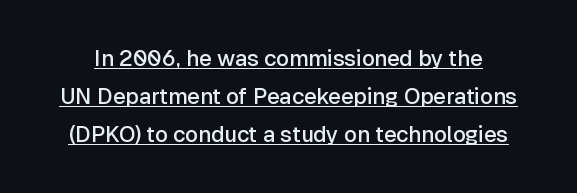
The image shows 22 px text type, upright; set line spacing 1.73x, normal letter spacing, underlined.
